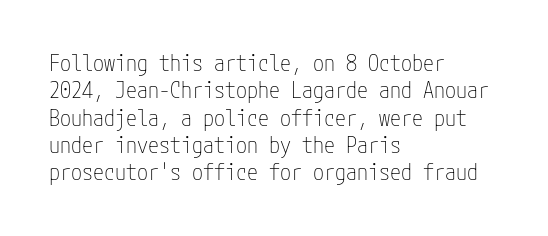
{"italic": "no", "bold": "no", "underline": "no", "align": "left", "line_spacing_ratio": 1.24, "letter_spacing": "normal", "letter_spacing_em": 0.0, "glyph_px": 22}
